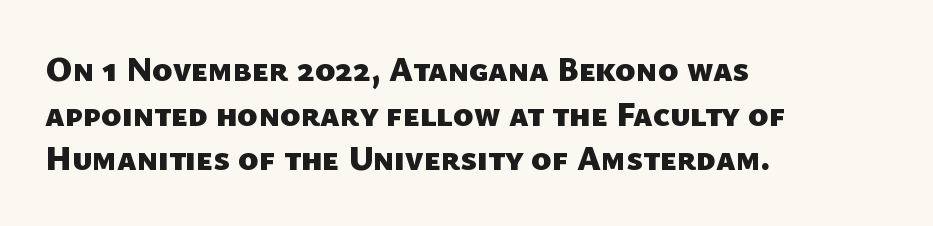
Is this a fixed-width face? No — the glyphs have proportional, varying widths. Words appear dense and cohesive because spacing is normal. Underline: absent. The glyphs have the mass of a bold cut. The leading is moderate, giving the passage an even texture. The typeface chosen for these lines omits serifs.
